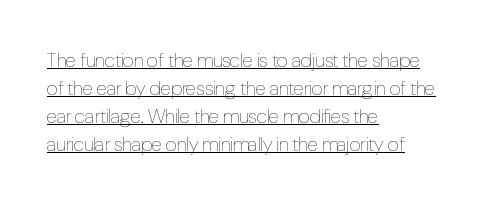
{"italic": "no", "bold": "no", "underline": "yes", "align": "left", "line_spacing": "normal", "line_spacing_ratio": 1.4, "letter_spacing": "normal", "letter_spacing_em": 0.0, "glyph_px": 20}
